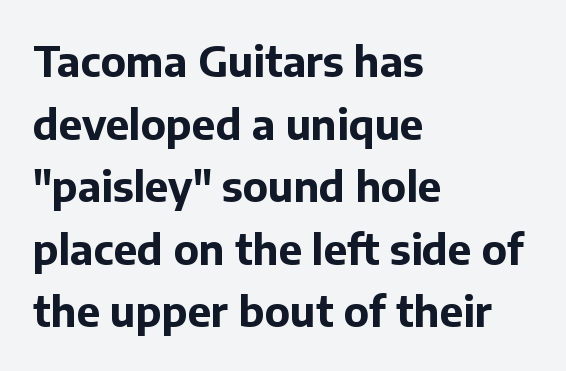
Q: Is the text bold? A: Yes.
Q: Is the text italic (slanted)? A: No, it is upright.
Q: Is the typeface a serif or a sans-serif typeface? A: Sans-serif.
Q: Is the text underlined? A: No.
Q: How is the paragraph aligned? A: Left-aligned.
Q: Is the spacing between letters normal or unusually wide? A: Normal.
Q: Is the spacing between lines tight, normal or loose? A: Normal.
Q: Width (condensed, normal, or wide)? A: Normal.
Q: Stroke contrast? A: Low.
Q: x-height? A: Medium.
Q: Monospaced? A: No.
